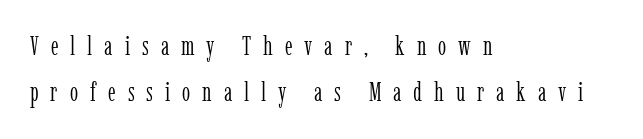
The image shows 26 px text type, upright; set left-aligned, line spacing 1.77x, unusually wide letter spacing (+0.46 em), not underlined.
